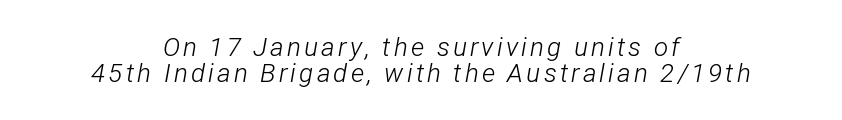
{"italic": "yes", "lean": "right", "slant_degrees": 12, "bold": "no", "underline": "no", "align": "center", "line_spacing": "tight", "line_spacing_ratio": 0.99, "glyph_px": 26}
